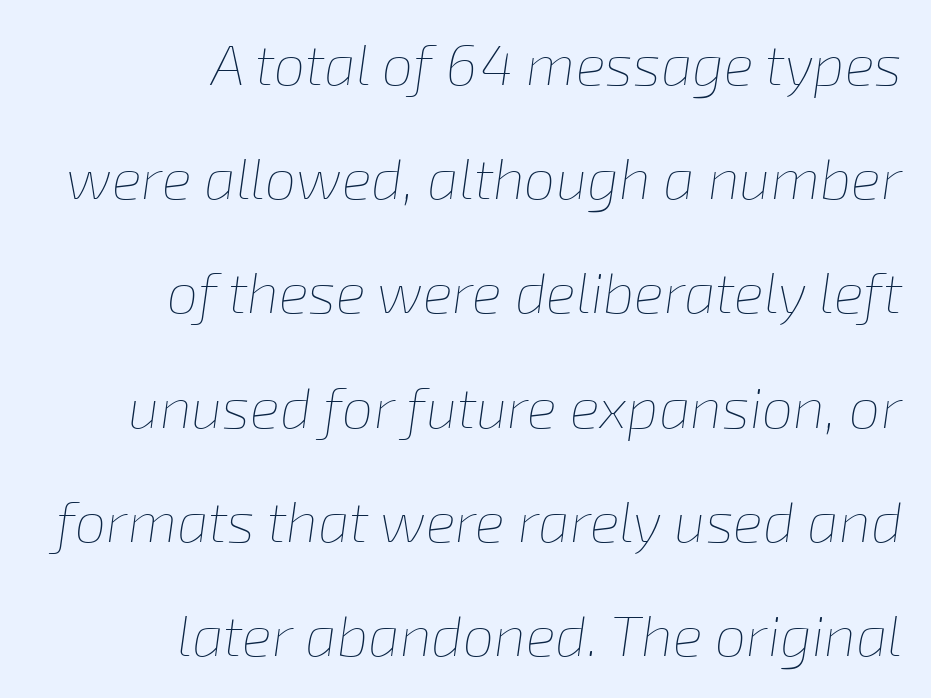
Widely set lines give the paragraph a tall, airy silhouette. The typeface has the unassuming heft of standard copy or less. The glyphs are unaccompanied by any horizontal stroke below them. Proportional: the letters do not fall into vertical columns. The letters sit at their default tracking, neither squeezed nor spread. These lines stack with their right ends in a neat column.
